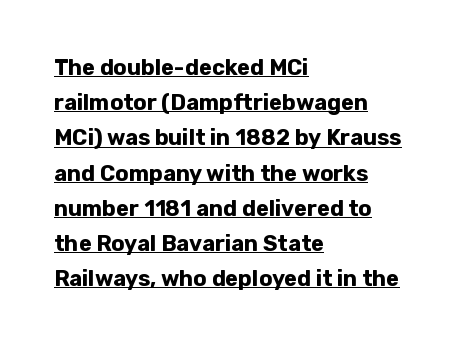
Q: Is the text bold? A: Yes.
Q: Is the text italic (slanted)? A: No, it is upright.
Q: Is the text underlined? A: Yes.
Q: How is the paragraph aligned? A: Left-aligned.
Q: Is the spacing between letters normal or unusually wide? A: Normal.
Q: Is the spacing between lines tight, normal or loose? A: Normal.
